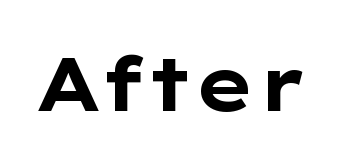
Q: Is the text bold? A: Yes.
Q: Is the text italic (slanted)? A: No, it is upright.
Q: Is the typeface a serif or a sans-serif typeface? A: Sans-serif.
Q: Is the text underlined? A: No.
Q: Is the spacing between letters normal or unusually wide? A: Normal.
Q: Width (condensed, normal, or wide)? A: Wide.
Q: Stroke contrast? A: Low.
Q: x-height? A: Medium.
Q: Monospaced? A: No.
